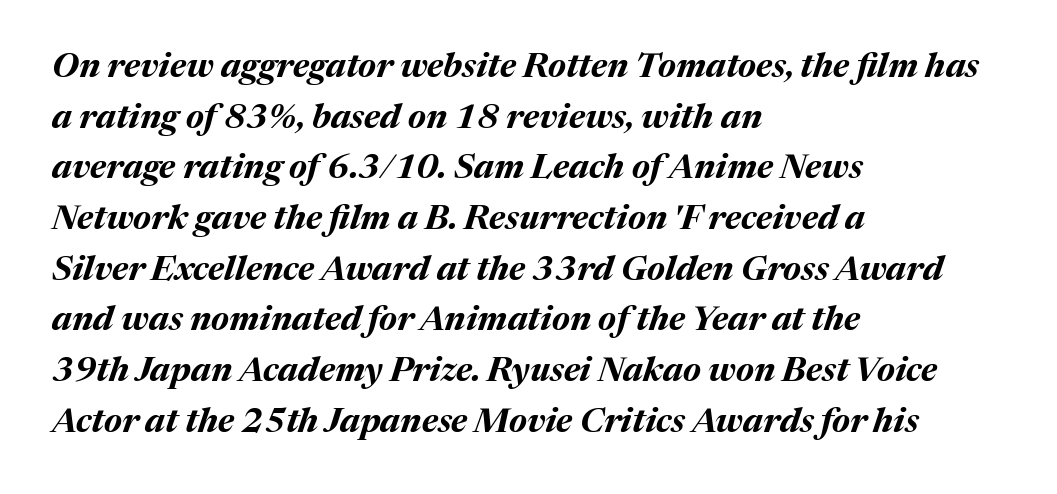
The image shows 34 px bold type, italic (leaning right); set left-aligned, normal line spacing (1.49x), normal letter spacing, not underlined; medium stroke contrast and a medium x-height.
